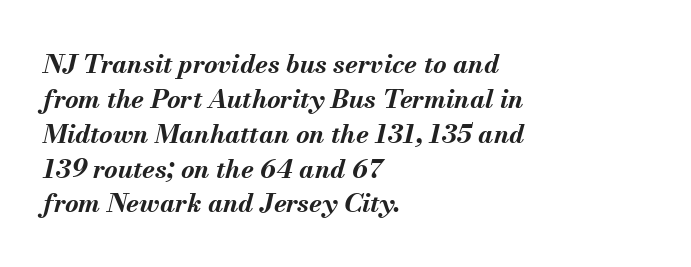
The image shows 26 px bold type, italic (leaning right); set left-aligned, normal line spacing (1.34x), normal letter spacing, not underlined.
